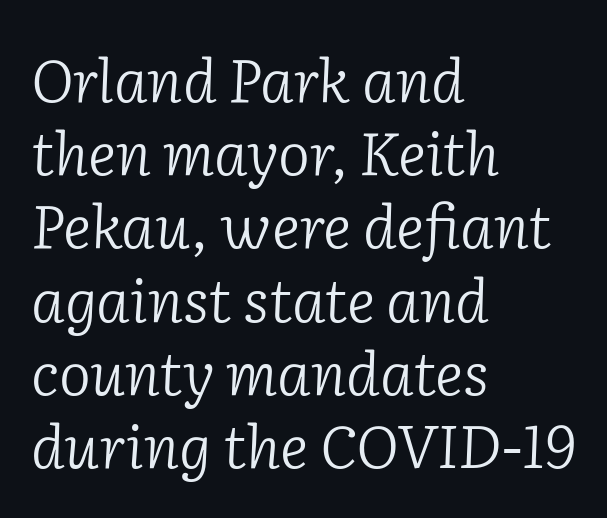
The image shows 60 px light serif type, italic (leaning right); set left-aligned, line spacing 1.22x, normal letter spacing, not underlined; low stroke contrast and a medium x-height.
